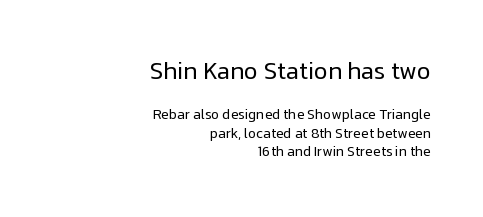
Q: Is the text bold? A: No.
Q: Is the text italic (slanted)? A: No, it is upright.
Q: Is the text underlined? A: No.
Q: How is the paragraph aligned? A: Right-aligned.
Q: Is the spacing between letters normal or unusually wide? A: Normal.
Q: Is the spacing between lines tight, normal or loose? A: Normal.
Q: Which block of text is set in a larger size, the first (top) or the second (bottom)? A: The first (top) one.
